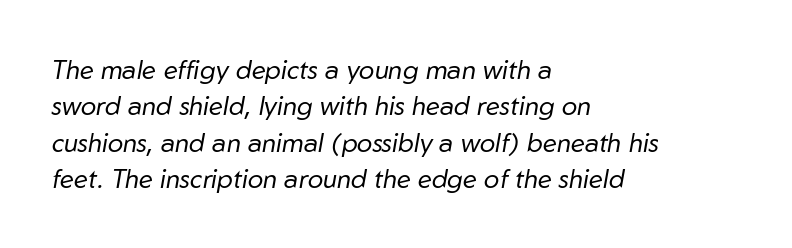
The image shows 26 px text type, italic (leaning right); set left-aligned, normal line spacing (1.4x), normal letter spacing, not underlined.
